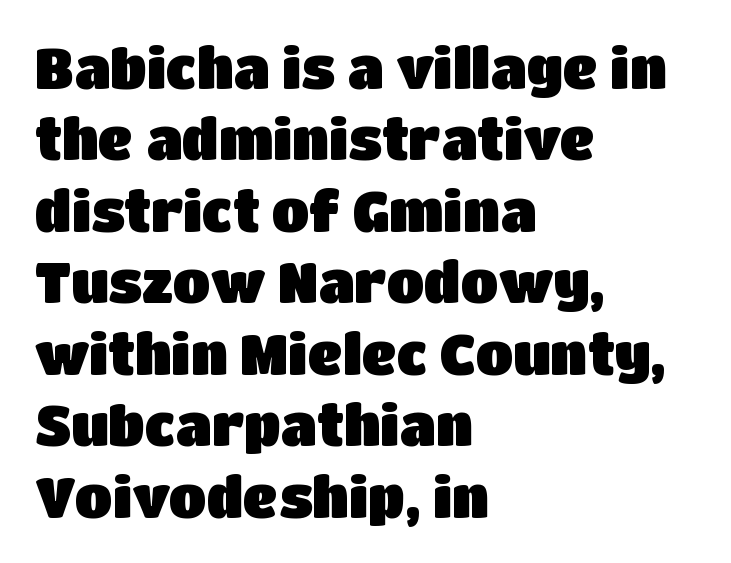
Q: Is the text italic (slanted)? A: No, it is upright.
Q: Is the typeface a serif or a sans-serif typeface? A: Sans-serif.
Q: Is the text underlined? A: No.
Q: How is the paragraph aligned? A: Left-aligned.
Q: Is the spacing between letters normal or unusually wide? A: Normal.
Q: Is the spacing between lines tight, normal or loose? A: Normal.
Q: Width (condensed, normal, or wide)? A: Normal.
Q: Stroke contrast? A: Low.
Q: x-height? A: Large.
Q: Monospaced? A: No.
